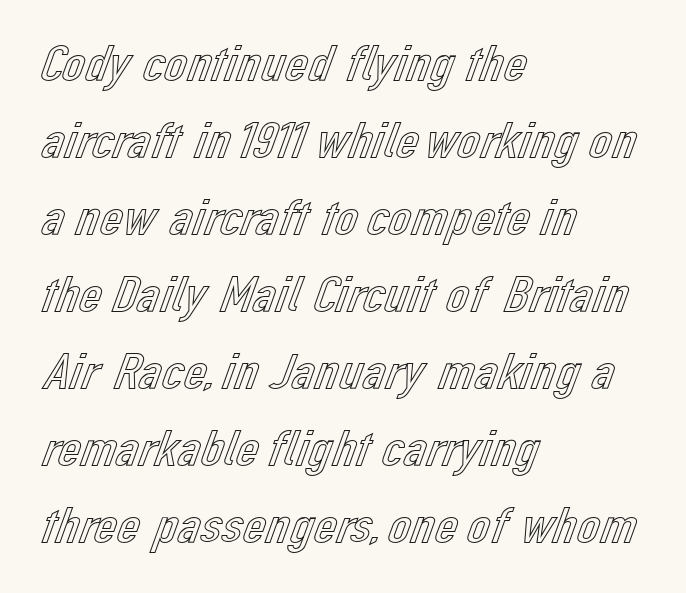
Q: Is the text italic (slanted)? A: Yes.
Q: Is the text underlined? A: No.
Q: How is the paragraph aligned? A: Left-aligned.
Q: Is the spacing between letters normal or unusually wide? A: Normal.
Q: Is the spacing between lines tight, normal or loose? A: Normal.
Q: Width (condensed, normal, or wide)? A: Normal.
Q: x-height? A: Medium.
Q: Monospaced? A: No.
